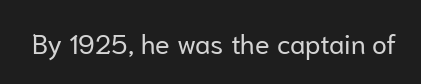
Q: Is the text bold? A: No.
Q: Is the text italic (slanted)? A: No, it is upright.
Q: Is the text underlined? A: No.
Q: Is the spacing between letters normal or unusually wide? A: Normal.
